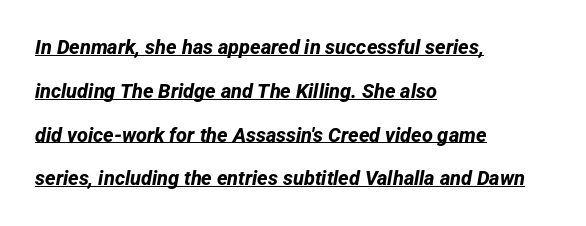
Tracking value appears to be zero — textbook default spacing. The space between consecutive lines is lavish. The text block is weighted toward the left margin, trailing off unevenly rightward. Quick note: underline on. A full-strength bold gives these letters their thick strokes.
